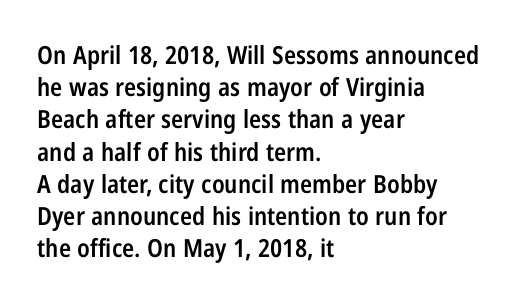
Typesetter's note: demi weight, one step under bold. What's the leading like? Ordinary, nothing unusual. Observe the ordinary spacing: letters are neighbours, not strangers. Anything drawn beneath the words? Only blank space.
